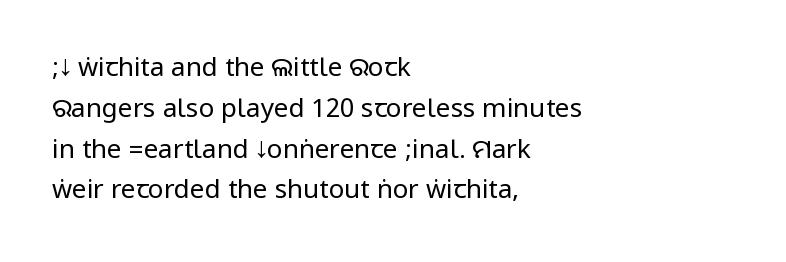
Q: Is the text bold? A: No.
Q: Is the text italic (slanted)? A: No, it is upright.
Q: Is the text underlined? A: No.
Q: How is the paragraph aligned? A: Left-aligned.
Q: Is the spacing between letters normal or unusually wide? A: Normal.
Q: Is the spacing between lines tight, normal or loose? A: Normal.
